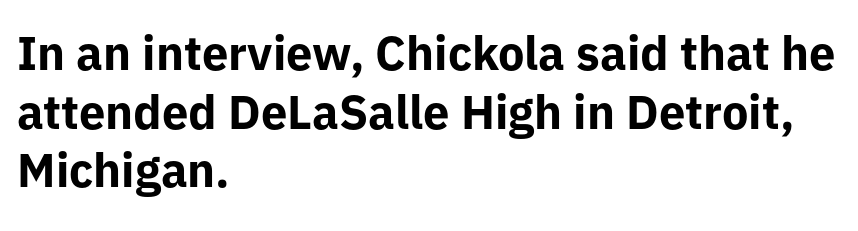
The image shows 47 px bold sans-serif type, upright; set left-aligned, normal line spacing (1.25x), normal letter spacing, not underlined; low stroke contrast and a medium x-height.
